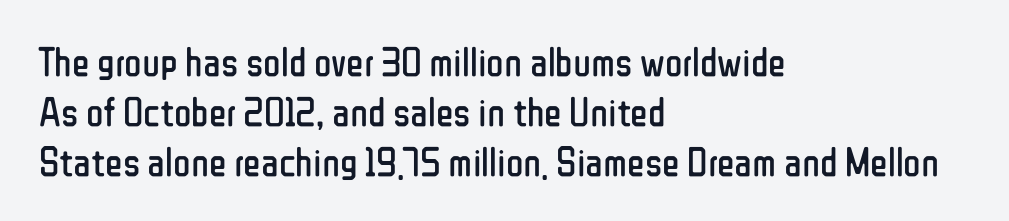
{"serif": "no", "italic": "no", "bold": "no", "weight": "regular", "width": "condensed", "stroke_contrast": "low", "x_height": "medium", "monospaced": "no", "underline": "no", "align": "left", "line_spacing_ratio": 1.22, "letter_spacing": "normal", "letter_spacing_em": 0.0, "glyph_px": 41}
